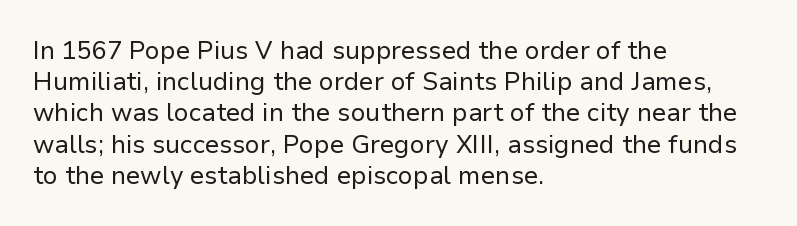
{"italic": "no", "bold": "no", "underline": "no", "align": "left", "line_spacing": "normal", "line_spacing_ratio": 1.25, "letter_spacing": "normal", "letter_spacing_em": 0.0, "glyph_px": 25}
